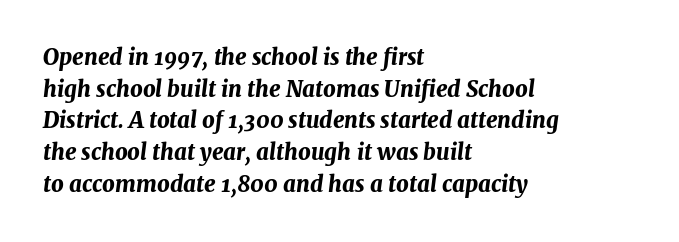
The image shows 22 px bold type, italic (leaning right); set left-aligned, normal line spacing (1.44x), normal letter spacing, not underlined.
